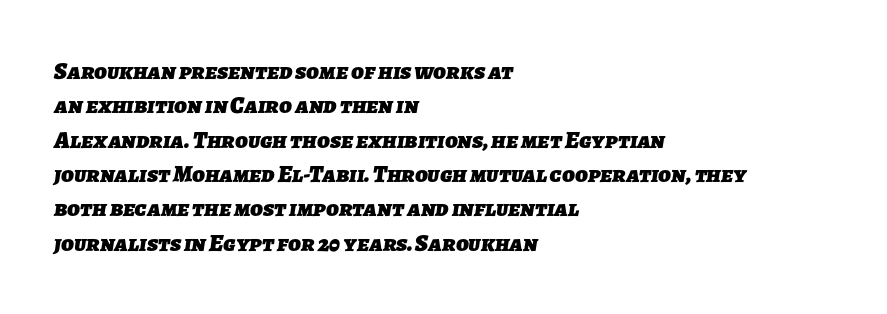
{"bold": "yes", "underline": "no", "align": "left", "line_spacing": "normal", "line_spacing_ratio": 1.43, "letter_spacing": "normal", "letter_spacing_em": 0.0, "glyph_px": 24}
